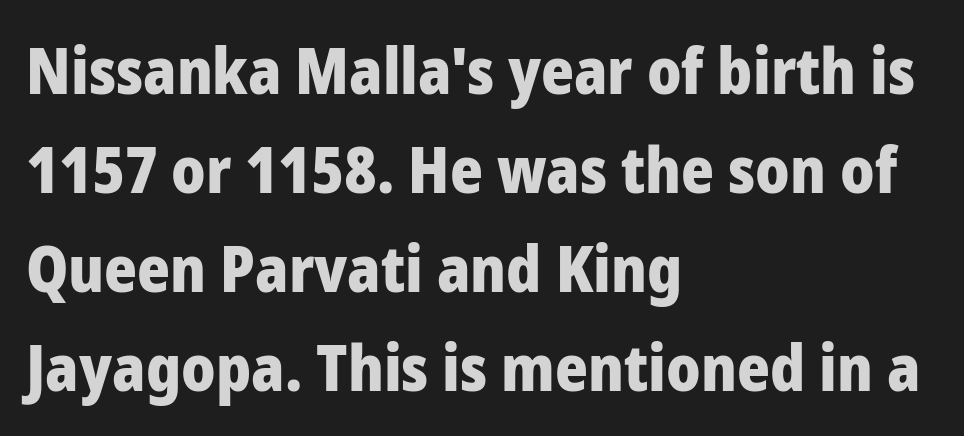
Q: Is the text bold? A: Yes.
Q: Is the text italic (slanted)? A: No, it is upright.
Q: Is the typeface a serif or a sans-serif typeface? A: Sans-serif.
Q: Is the text underlined? A: No.
Q: How is the paragraph aligned? A: Left-aligned.
Q: Is the spacing between letters normal or unusually wide? A: Normal.
Q: Is the spacing between lines tight, normal or loose? A: Normal.
Q: Width (condensed, normal, or wide)? A: Normal.
Q: Stroke contrast? A: Low.
Q: x-height? A: Medium.
Q: Monospaced? A: No.
